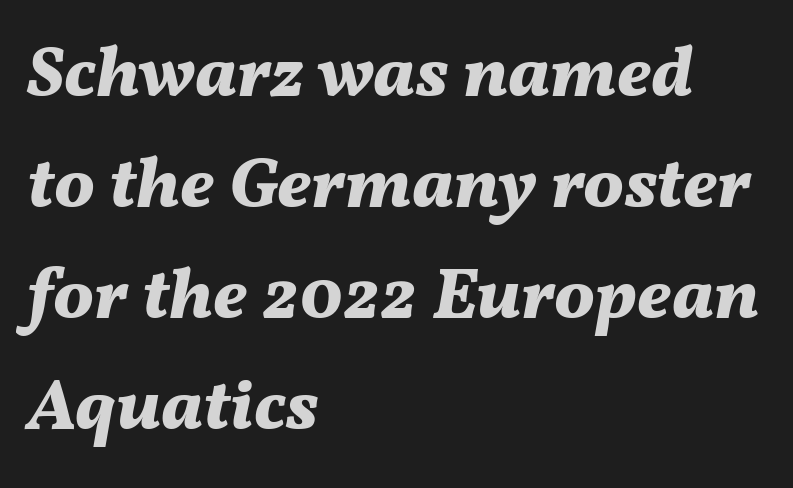
These lines are rendered in a variable-pitch font. This sample is left-justified, so line endings fall wherever the words run out. The rendering keeps characters at their native spacing. The passage shown stacks its lines at a standard gap. Does the weight exceed regular? Yes, all the way to bold.
